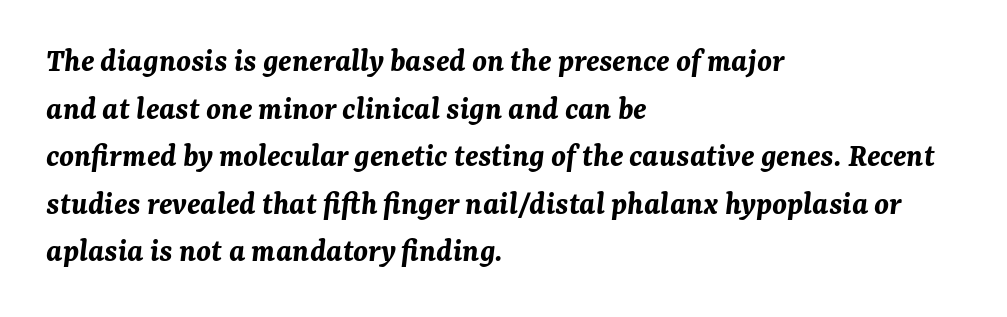
The image shows 33 px bold type, italic (leaning right); set left-aligned, normal line spacing (1.44x), normal letter spacing, not underlined; medium stroke contrast and a medium x-height.
